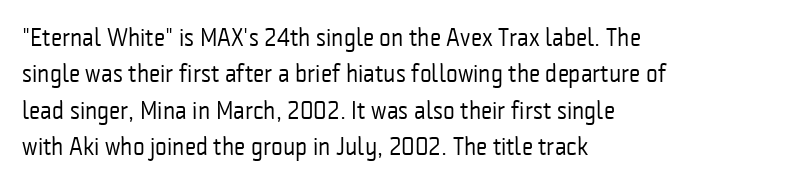
In terms of posture, this sample is upright. The passage shown has conventional tracking throughout. The zone under the glyphs is completely vacant. The lines are quadded left. These glyphs show unthickened strokes, regular width or finer. Rows of type keep a routine distance in the vertical direction.
